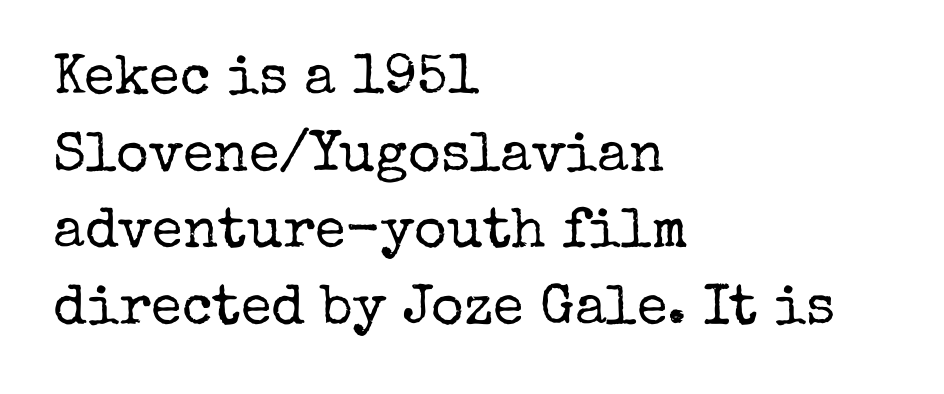
Is the letter spacing exaggerated? No — it looks like the ordinary default. The font sits on the lighter half of the weight spectrum, regular included. Varying glyph widths throughout — classic text-font behaviour. Honestly, there is no underline to notice here at all. Rows of type keep a routine distance in the vertical direction.
